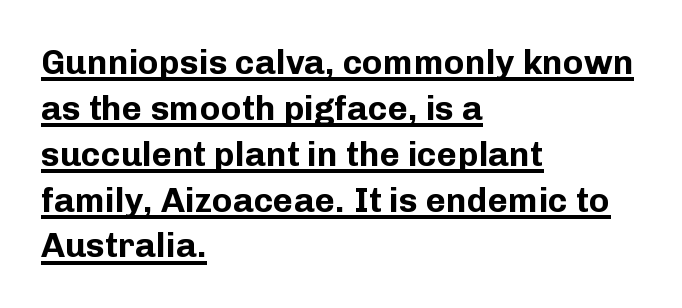
The image shows 35 px bold sans-serif type, upright; set left-aligned, normal line spacing (1.31x), normal letter spacing, underlined; low stroke contrast and a medium x-height.
